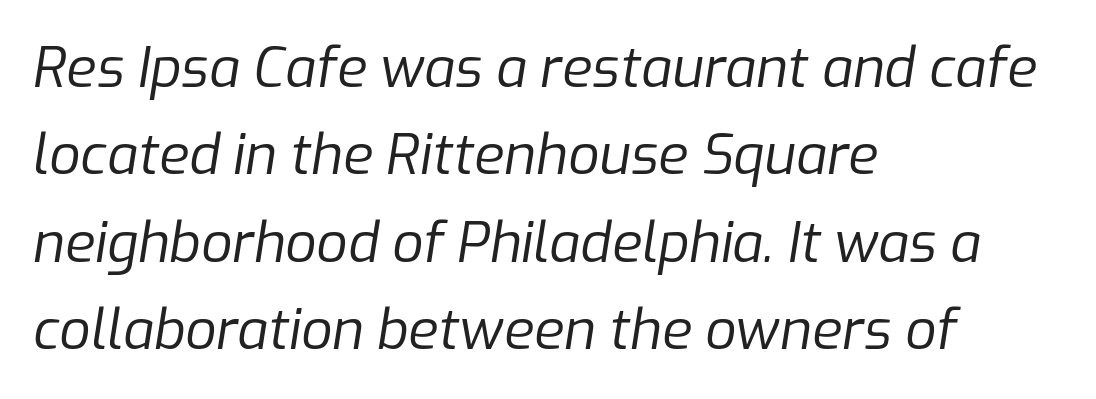
The image shows 55 px regular-weight type, italic (leaning right); set left-aligned, normal line spacing (1.59x), normal letter spacing, not underlined; low stroke contrast and a medium x-height.
